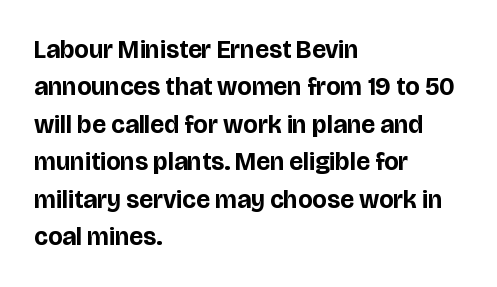
{"italic": "no", "bold": "yes", "underline": "no", "align": "left", "line_spacing": "normal", "line_spacing_ratio": 1.5, "letter_spacing": "normal", "letter_spacing_em": 0.0, "glyph_px": 25}
